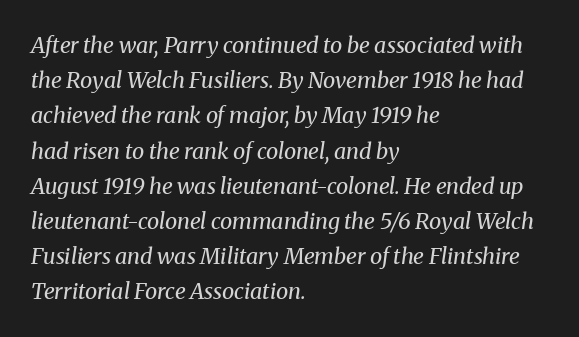
Evenly set lines give the paragraph a standard silhouette. Glyph-to-glyph distance matches everyday printed text. The axis of the letterforms is tilted away from vertical. Each line starts at the same left margin while the right side varies. No letter is thick-stroked: the sample isn't bold. Nobody drew a line under any word here.
